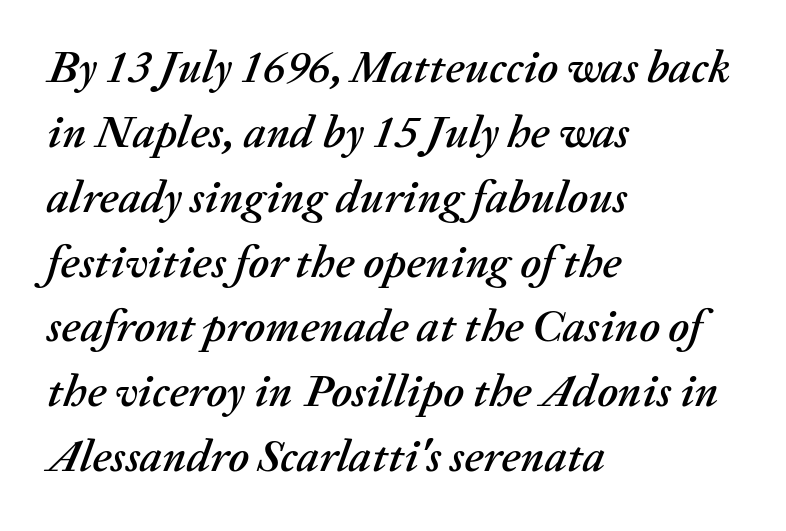
Default kerning and tracking; the words read as compact shapes. Has an underline been added? It has not. Characters are canted at an angle relative to the baseline's perpendicular. This block has exactly the height ordinary leading produces. The rendering anchors every line to the left-hand side. Think of a printed novel: that variable character pitch is what you see here.
